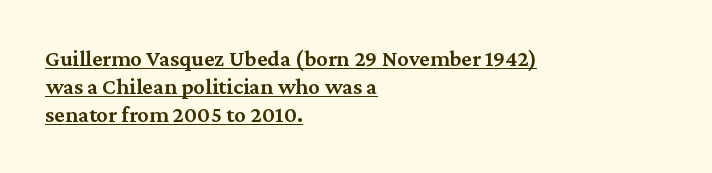
Q: Is the text bold? A: Semi-bold.
Q: Is the text italic (slanted)? A: No, it is upright.
Q: Is the text underlined? A: Yes.
Q: How is the paragraph aligned? A: Left-aligned.
Q: Is the spacing between letters normal or unusually wide? A: Normal.
